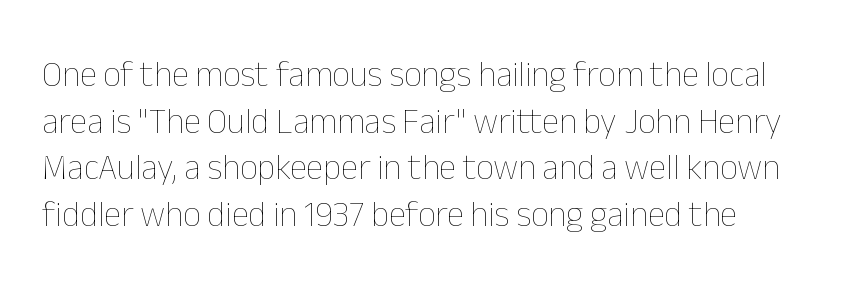
Q: Is the text bold? A: No.
Q: Is the text italic (slanted)? A: No, it is upright.
Q: Is the text underlined? A: No.
Q: How is the paragraph aligned? A: Left-aligned.
Q: Is the spacing between letters normal or unusually wide? A: Normal.
Q: Is the spacing between lines tight, normal or loose? A: Normal.
Q: Width (condensed, normal, or wide)? A: Normal.
Q: Stroke contrast? A: Low.
Q: x-height? A: Medium.
Q: Monospaced? A: No.
